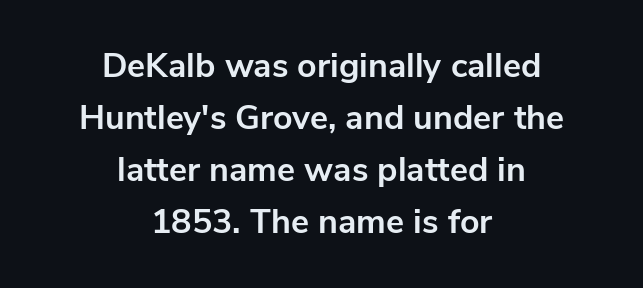
The image shows 34 px bold sans-serif type, upright; set centered, normal line spacing (1.53x), normal letter spacing, not underlined; low stroke contrast and a medium x-height.
